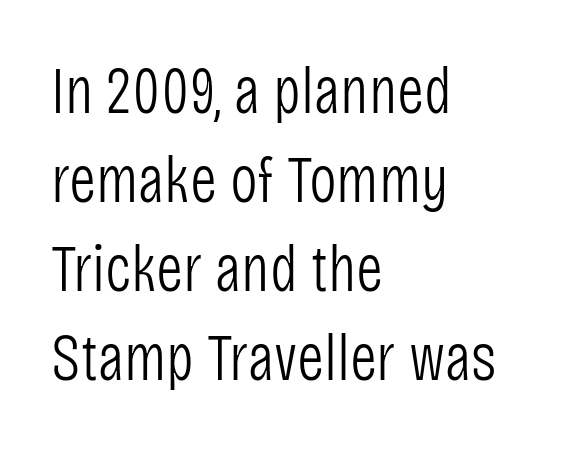
Q: Is the text bold? A: No.
Q: Is the text italic (slanted)? A: No, it is upright.
Q: Is the typeface a serif or a sans-serif typeface? A: Sans-serif.
Q: Is the text underlined? A: No.
Q: How is the paragraph aligned? A: Left-aligned.
Q: Is the spacing between letters normal or unusually wide? A: Normal.
Q: Is the spacing between lines tight, normal or loose? A: Normal.
Q: Width (condensed, normal, or wide)? A: Condensed.
Q: Stroke contrast? A: Low.
Q: x-height? A: Large.
Q: Monospaced? A: No.
